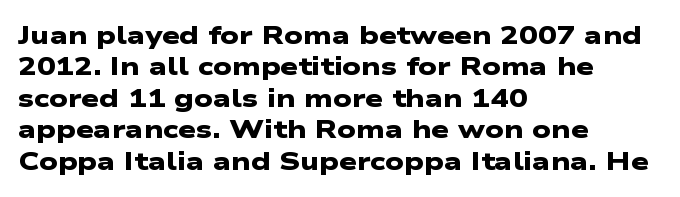
The paragraph has a hard left edge and a soft right edge. This rendering features lettering with no underline. Students, observe: this is what conventionally led text looks like. The gaps between neighbouring characters are ordinary and unremarkable.
